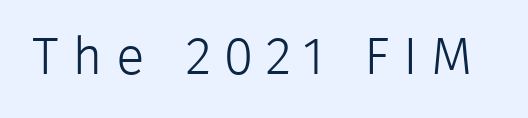
Letter spacing: wide. Descender tails drop into unmarked territory. Serifs: no, the terminals of the letterforms are clean. Weight: not bold — regular or lighter. Characters remain perfectly vertical along every line. Varying glyph widths throughout — classic text-font behaviour.
